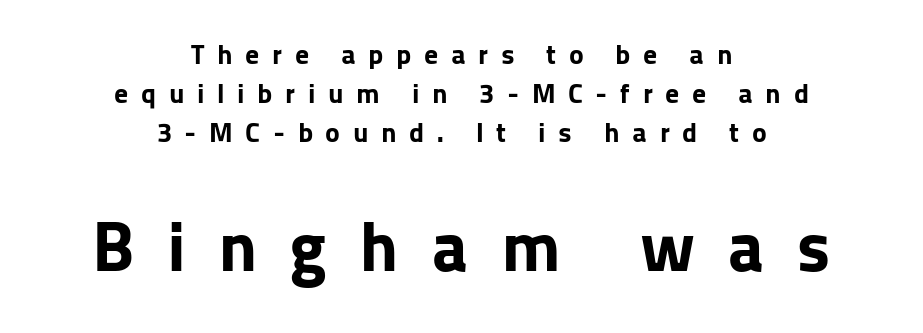
Q: Is the text bold? A: Yes.
Q: Is the text italic (slanted)? A: No, it is upright.
Q: Is the typeface a serif or a sans-serif typeface? A: Sans-serif.
Q: Is the text underlined? A: No.
Q: How is the paragraph aligned? A: Centered.
Q: Is the spacing between letters normal or unusually wide? A: Unusually wide.
Q: Is the spacing between lines tight, normal or loose? A: Normal.
Q: Which block of text is set in a larger size, the first (top) or the second (bottom)? A: The second (bottom) one.
Q: Width (condensed, normal, or wide)? A: Normal.
Q: Stroke contrast? A: Low.
Q: x-height? A: Medium.
Q: Monospaced? A: No.
